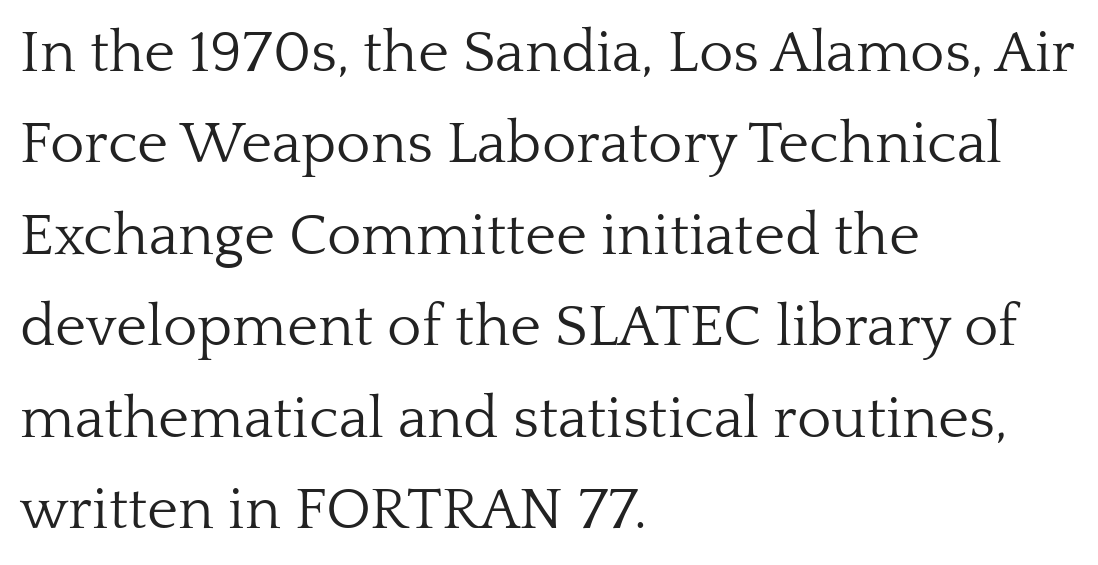
Q: Is the text bold? A: No.
Q: Is the text italic (slanted)? A: No, it is upright.
Q: Is the typeface a serif or a sans-serif typeface? A: Serif.
Q: Is the text underlined? A: No.
Q: How is the paragraph aligned? A: Left-aligned.
Q: Is the spacing between letters normal or unusually wide? A: Normal.
Q: Is the spacing between lines tight, normal or loose? A: Normal.
Q: Width (condensed, normal, or wide)? A: Normal.
Q: Stroke contrast? A: Low.
Q: x-height? A: Medium.
Q: Monospaced? A: No.
